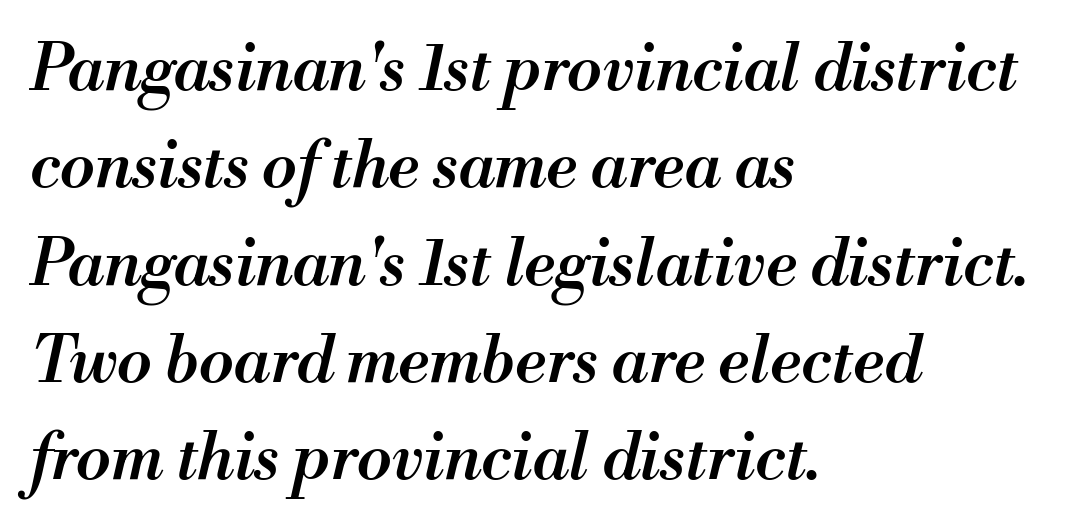
The image shows 64 px semibold type, italic (leaning right); set left-aligned, normal line spacing (1.52x), normal letter spacing, not underlined; medium stroke contrast and a small x-height.
